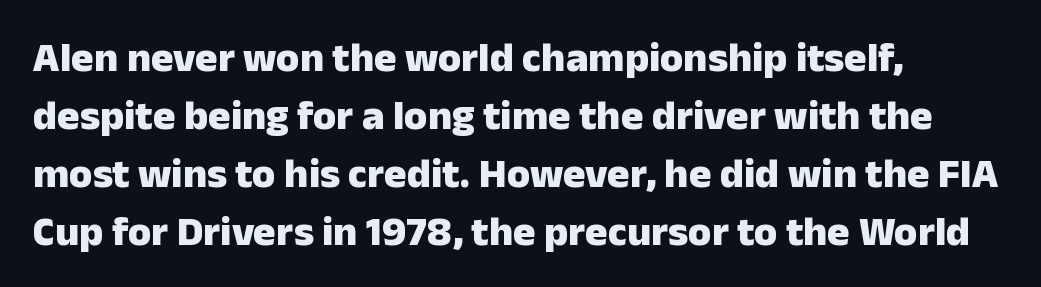
The letters advance in unequal steps, a hallmark of proportional type. Emphasis by weight is at full strength: bold. Characters remain perfectly vertical along every line. Line beginnings align vertically; line endings do not.
